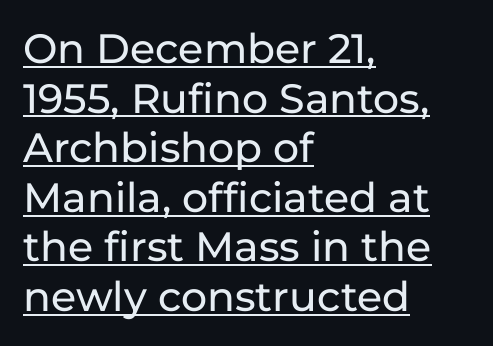
Stroke terminals: plain, sans-serif. Rendered with straight, roman letterforms. The letters advance in unequal steps, a hallmark of proportional type. A baseline rule has been typeset under these characters. In CSS terms this would be text-align: left.
